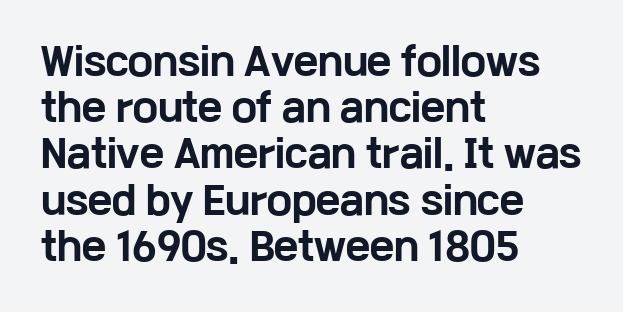
{"serif": "no", "italic": "no", "bold": "yes", "weight": "bold", "width": "wide", "stroke_contrast": "low", "x_height": "medium", "monospaced": "no", "underline": "no", "align": "left", "line_spacing": "normal", "line_spacing_ratio": 1.25, "letter_spacing": "normal", "letter_spacing_em": 0.0, "glyph_px": 37}
